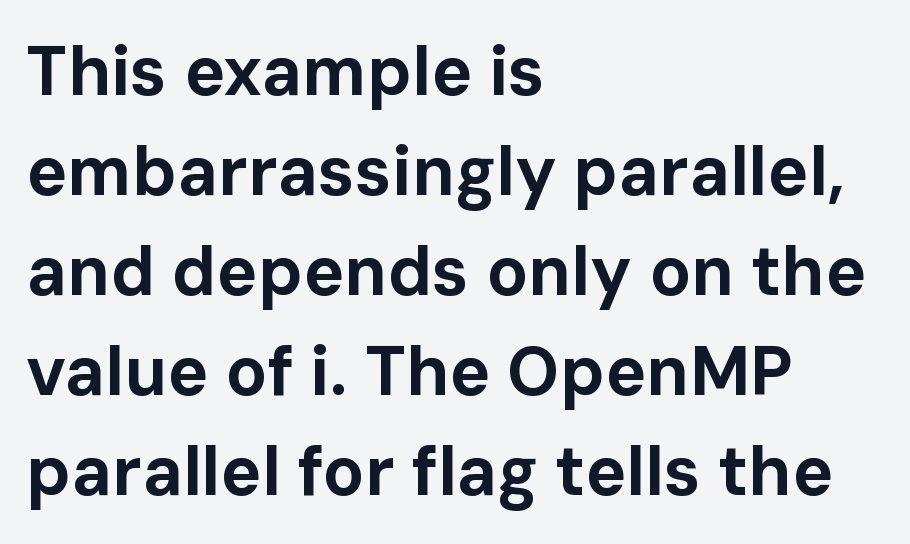
The image shows 69 px bold sans-serif type, upright; set left-aligned, normal line spacing (1.45x), normal letter spacing, not underlined; low stroke contrast and a medium x-height.
